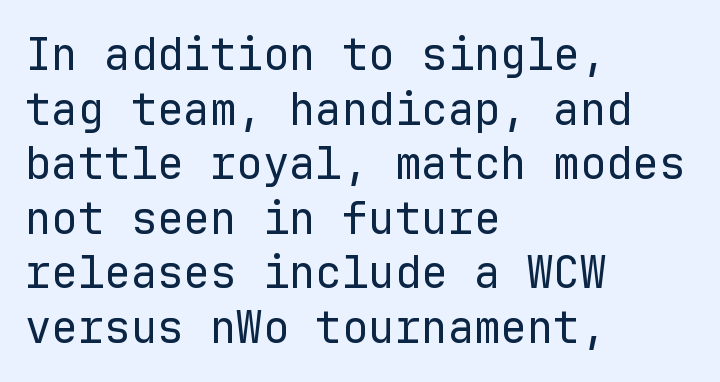
{"serif": "no", "italic": "no", "bold": "no", "weight": "regular", "width": "normal", "stroke_contrast": "low", "x_height": "medium", "monospaced": "yes", "underline": "no", "align": "left", "line_spacing_ratio": 1.24, "letter_spacing": "normal", "letter_spacing_em": 0.0, "glyph_px": 44}
